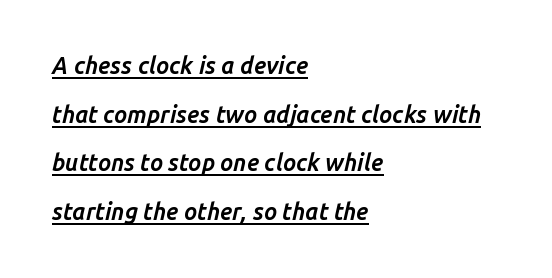
The image shows 23 px bold type, italic (leaning right); set left-aligned, loose line spacing (2.11x), normal letter spacing, underlined.
